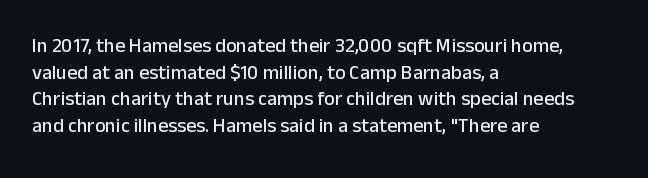
The image shows 20 px text type, upright; set left-aligned, normal line spacing (1.33x), normal letter spacing, not underlined.
